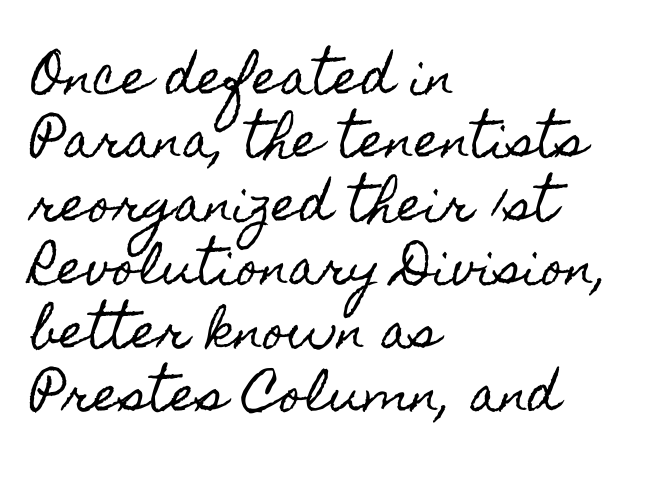
Vertical spacing — default. The strip under each line holds only bare page. This rendering uses left alignment, leaving the right contour irregular. The rendering uses natural spacing where letterforms have individual widths.
